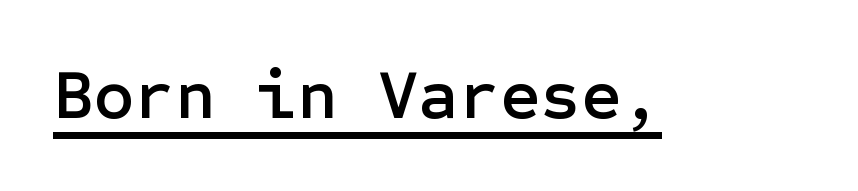
{"serif": "no", "italic": "no", "width": "normal", "stroke_contrast": "low", "x_height": "medium", "underline": "yes", "letter_spacing": "normal", "letter_spacing_em": 0.0, "glyph_px": 70}
